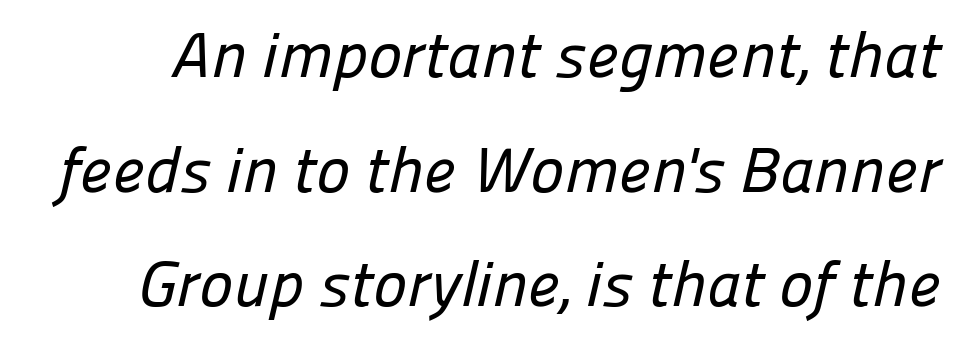
Q: Is the typeface a serif or a sans-serif typeface? A: Sans-serif.
Q: Is the text underlined? A: No.
Q: Is the spacing between letters normal or unusually wide? A: Normal.
Q: Width (condensed, normal, or wide)? A: Normal.
Q: Stroke contrast? A: Low.
Q: x-height? A: Medium.
Q: Monospaced? A: No.
